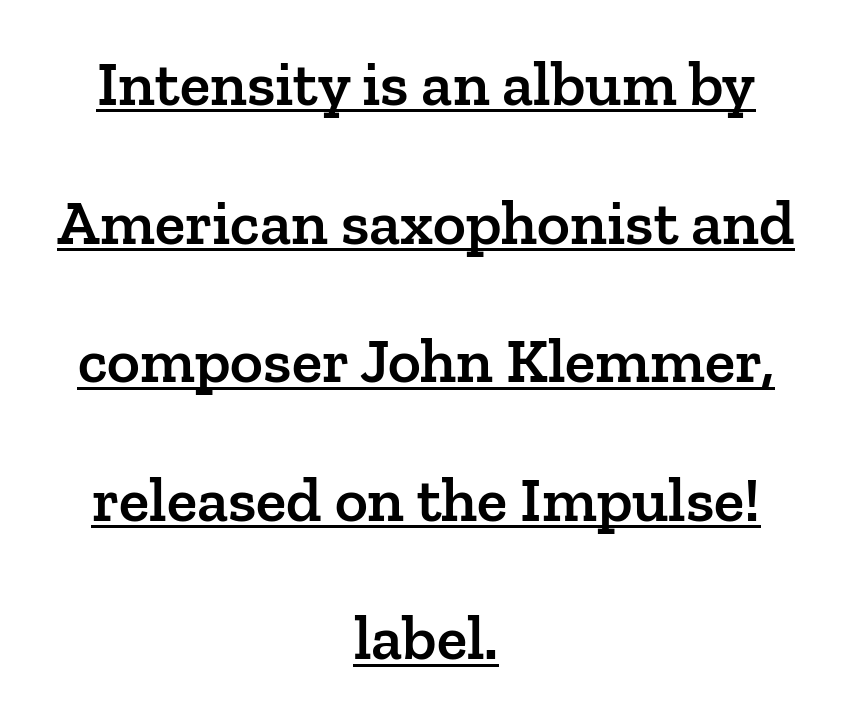
Q: Is the text bold? A: Semi-bold.
Q: Is the text italic (slanted)? A: No, it is upright.
Q: Is the typeface a serif or a sans-serif typeface? A: Serif.
Q: Is the text underlined? A: Yes.
Q: How is the paragraph aligned? A: Centered.
Q: Is the spacing between letters normal or unusually wide? A: Normal.
Q: Is the spacing between lines tight, normal or loose? A: Loose.
Q: Width (condensed, normal, or wide)? A: Normal.
Q: Stroke contrast? A: Low.
Q: x-height? A: Medium.
Q: Monospaced? A: No.
